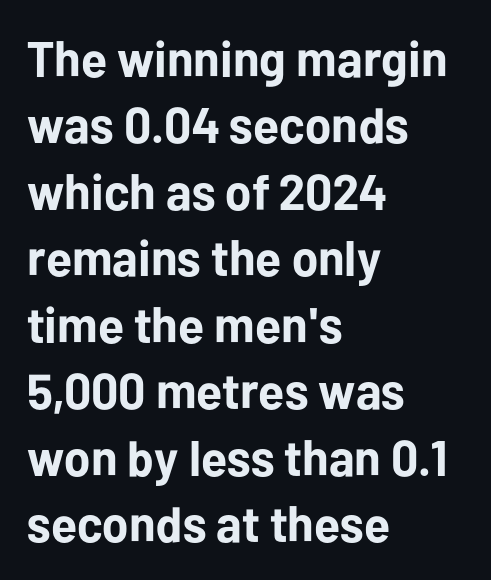
In terms of letterform style, serifs are entirely absent. The area under the type is left untouched. Rendered with straight, roman letterforms. Spacing verdict: proportional, widths tailored to each character. All the whitespace from short lines collects on the right. Nobody touched the tracking dial on this one.
